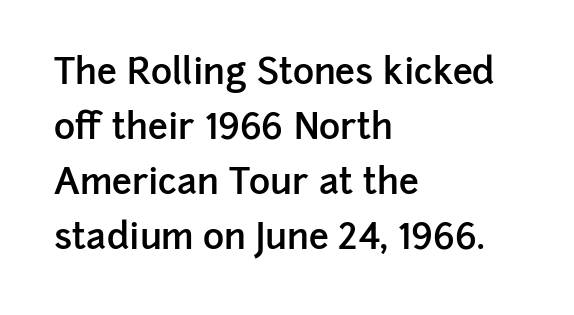
{"serif": "no", "italic": "no", "bold": "semi", "weight": "semibold", "width": "normal", "stroke_contrast": "low", "x_height": "medium", "monospaced": "no", "underline": "no", "align": "left", "line_spacing": "normal", "line_spacing_ratio": 1.53, "letter_spacing": "normal", "letter_spacing_em": 0.0, "glyph_px": 36}
